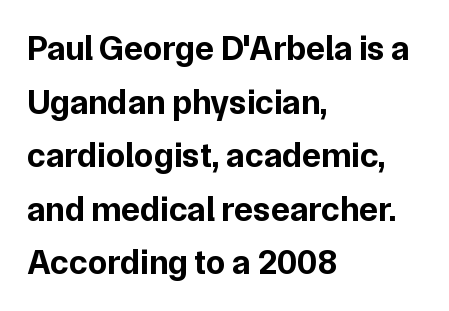
{"serif": "no", "italic": "no", "bold": "yes", "weight": "bold", "width": "normal", "stroke_contrast": "low", "x_height": "medium", "monospaced": "no", "underline": "no", "align": "left", "line_spacing": "normal", "line_spacing_ratio": 1.53, "letter_spacing": "normal", "letter_spacing_em": 0.0, "glyph_px": 35}
